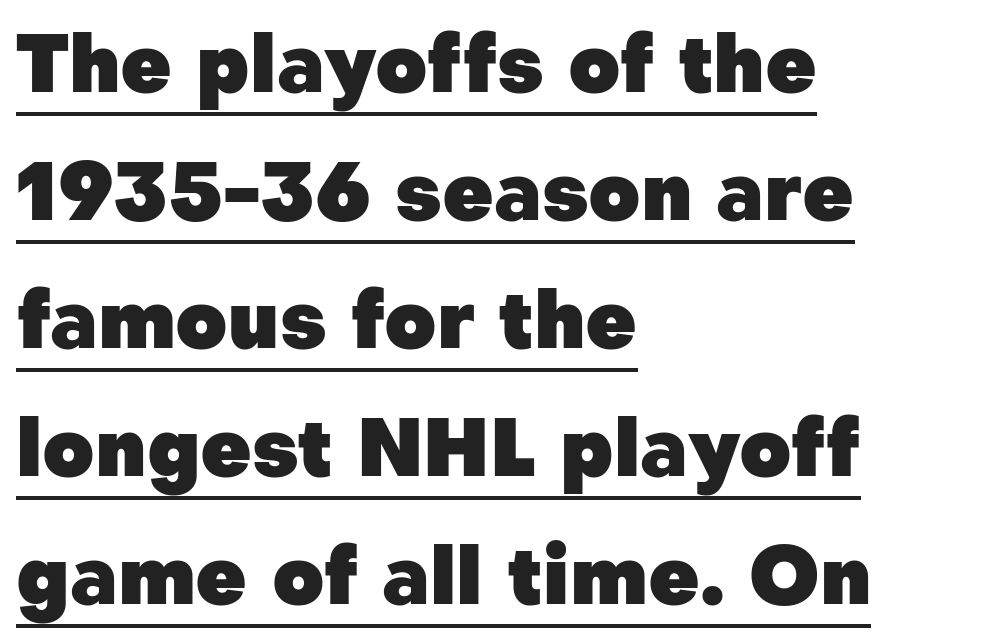
The image shows 80 px heavy sans-serif type, upright; set left-aligned, normal line spacing (1.6x), normal letter spacing, underlined; low stroke contrast and a medium x-height.
